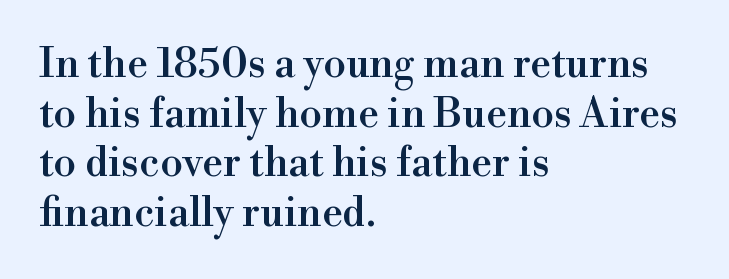
Q: Is the text italic (slanted)? A: No, it is upright.
Q: Is the typeface a serif or a sans-serif typeface? A: Serif.
Q: Is the text underlined? A: No.
Q: How is the paragraph aligned? A: Left-aligned.
Q: Is the spacing between letters normal or unusually wide? A: Normal.
Q: Width (condensed, normal, or wide)? A: Normal.
Q: Stroke contrast? A: High.
Q: x-height? A: Small.
Q: Monospaced? A: No.
